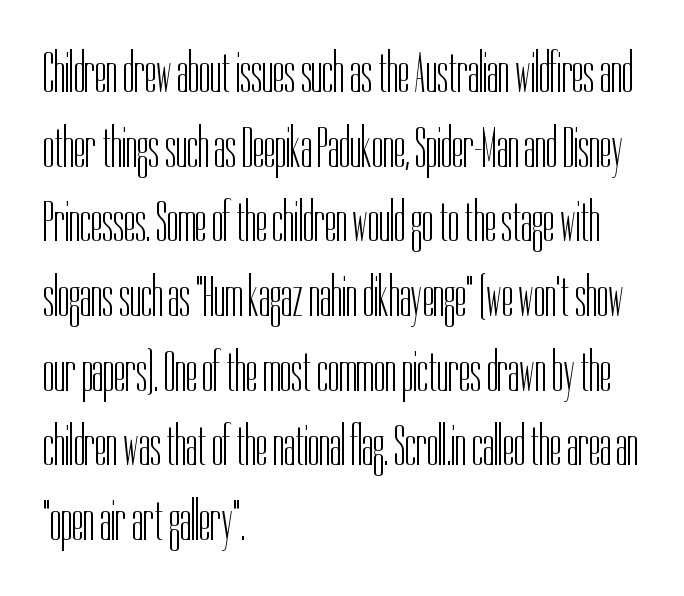
Do the letters lean? They stand straight. Inter-character spacing is left at the font's built-in metrics. Short and long lines alike share a common starting point at left. The letters look calm and open, with moderate or lighter stems.
